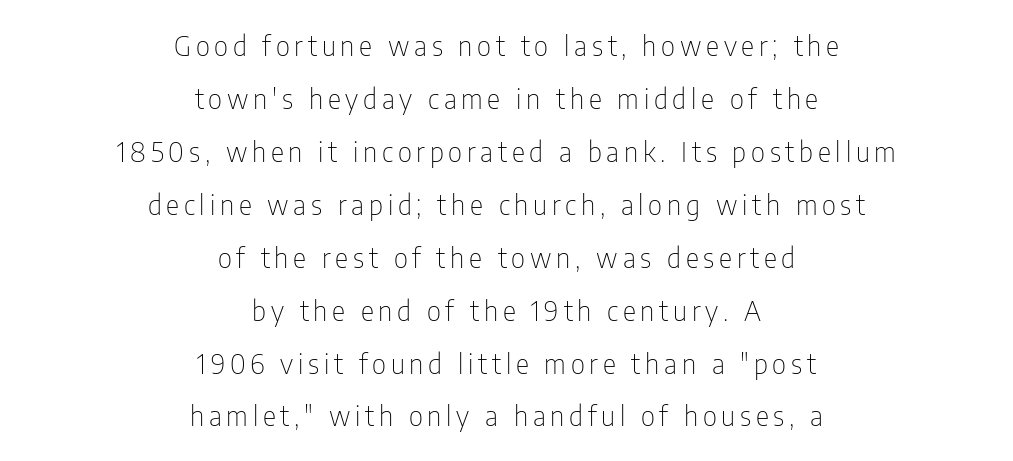
Each letter's strokes conclude bluntly, with no projecting serifs. The strokes are not fattened; the text isn't bold. The lines in this sample share a center point and differ in where they start and stop. The font's upright variant was chosen for this text. Is this a fixed-width face? No — the glyphs have proportional, varying widths.
